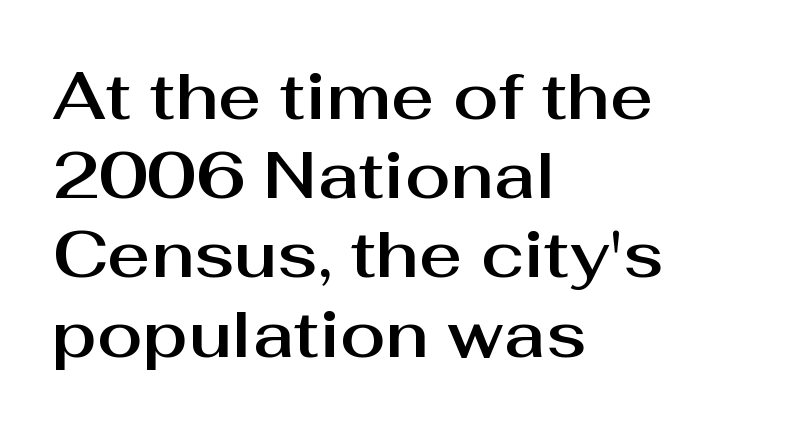
Q: Is the text italic (slanted)? A: No, it is upright.
Q: Is the typeface a serif or a sans-serif typeface? A: Sans-serif.
Q: Is the text underlined? A: No.
Q: How is the paragraph aligned? A: Left-aligned.
Q: Is the spacing between letters normal or unusually wide? A: Normal.
Q: Width (condensed, normal, or wide)? A: Normal.
Q: Stroke contrast? A: Medium.
Q: x-height? A: Medium.
Q: Monospaced? A: No.
